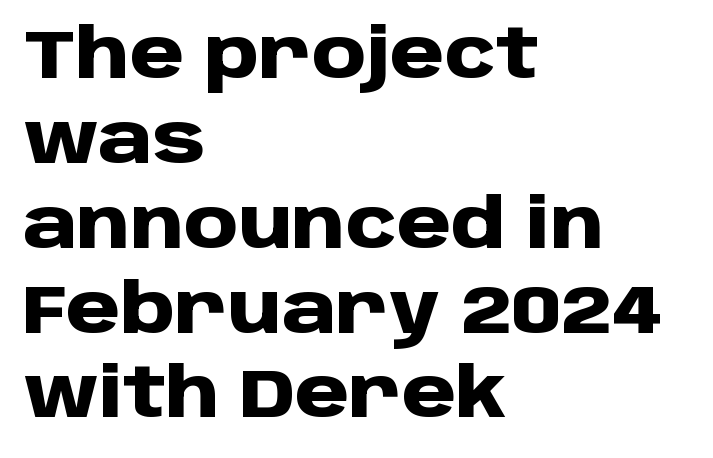
Ordinary non-slanted type is in use. The rendering shows plain stroke endings on the letterforms — a sans-serif design. The ragged edge is on the right, which tells us the setting is flush left. Inter-character spacing is left at the font's built-in metrics.
